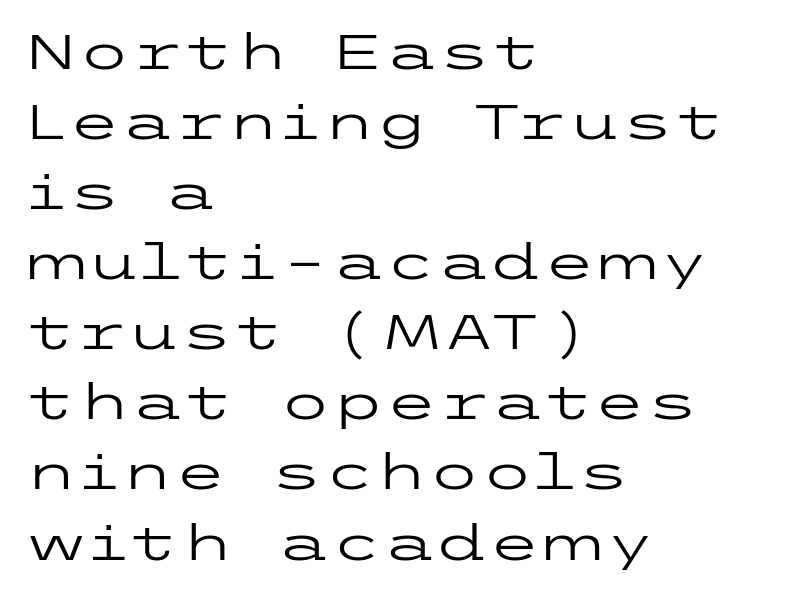
Q: Is the text bold? A: No.
Q: Is the text italic (slanted)? A: No, it is upright.
Q: Is the typeface a serif or a sans-serif typeface? A: Sans-serif.
Q: Is the text underlined? A: No.
Q: How is the paragraph aligned? A: Left-aligned.
Q: Is the spacing between letters normal or unusually wide? A: Normal.
Q: Is the spacing between lines tight, normal or loose? A: Normal.
Q: Width (condensed, normal, or wide)? A: Wide.
Q: Stroke contrast? A: Low.
Q: x-height? A: Medium.
